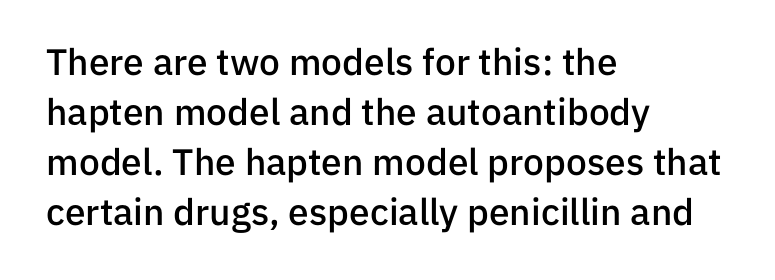
Horizontal alignment here is leftward, the default for most running prose. These lines are rendered in a variable-pitch font. Unlike a traditional serif, this face leaves its strokes unadorned. Underline: absent. Is there any slant? The stems are plumb. Baseline-to-baseline distance is the conventional proportion of letter height.
